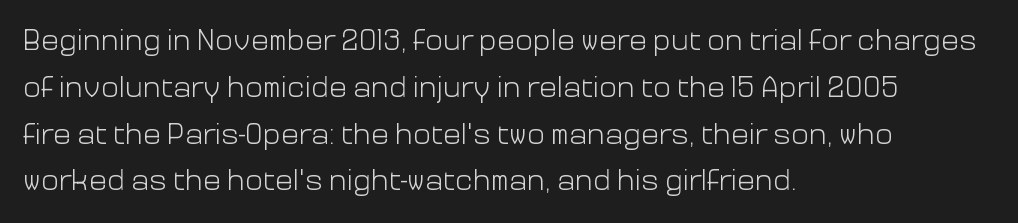
The image shows 30 px light sans-serif type, upright; set left-aligned, normal line spacing (1.56x), normal letter spacing, not underlined; low stroke contrast and a medium x-height.
